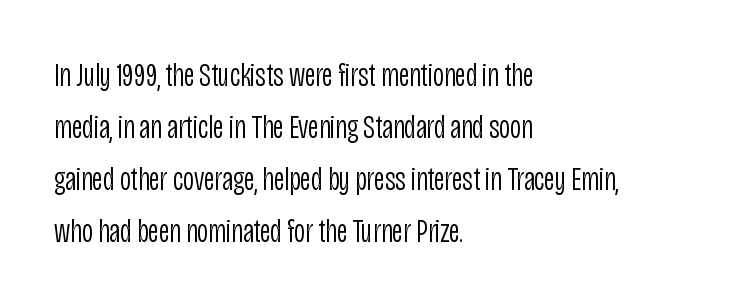
Caption: multi-line text, flush left, ragged right. The font family rendered here belongs to the sans-serif group. Default kerning and tracking; the words read as compact shapes. Do the characters align in a grid? No, the font is proportional. Nothing heavy about these letters — not bold at all. The axis of the letterforms is exactly vertical.
